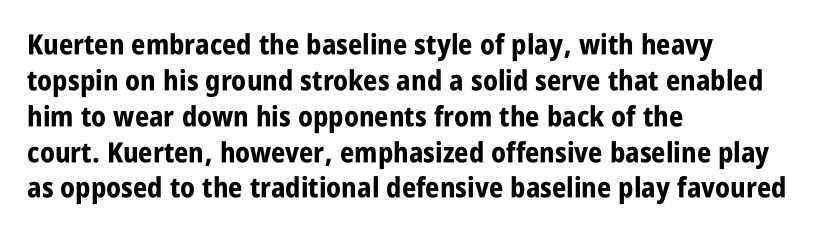
{"serif": "no", "italic": "no", "bold": "yes", "weight": "bold", "width": "condensed", "stroke_contrast": "low", "x_height": "large", "monospaced": "no", "underline": "no", "align": "left", "line_spacing": "normal", "line_spacing_ratio": 1.28, "letter_spacing": "normal", "letter_spacing_em": 0.0, "glyph_px": 28}
